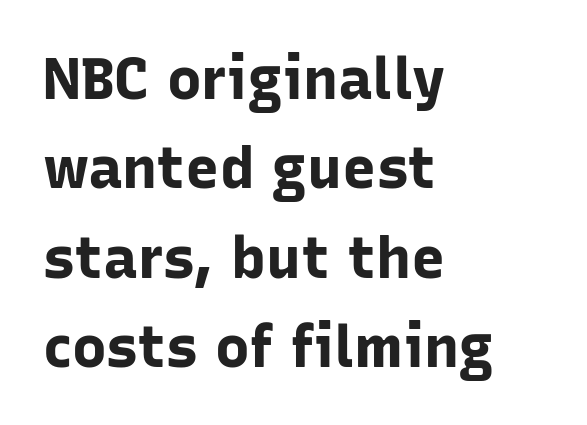
Q: Is the text bold? A: Yes.
Q: Is the text italic (slanted)? A: No, it is upright.
Q: Is the typeface a serif or a sans-serif typeface? A: Sans-serif.
Q: Is the text underlined? A: No.
Q: How is the paragraph aligned? A: Left-aligned.
Q: Is the spacing between letters normal or unusually wide? A: Normal.
Q: Is the spacing between lines tight, normal or loose? A: Normal.
Q: Width (condensed, normal, or wide)? A: Normal.
Q: Stroke contrast? A: Low.
Q: x-height? A: Medium.
Q: Monospaced? A: No.
